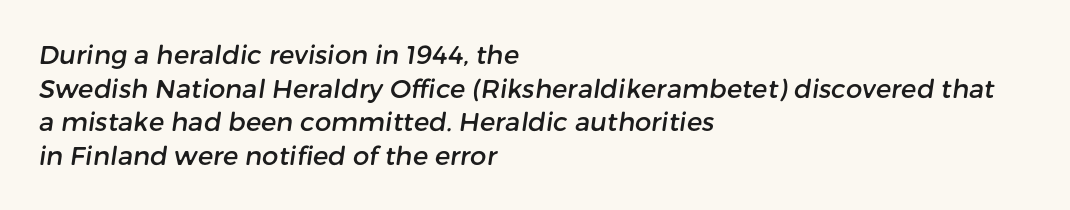
{"underline": "no", "align": "left", "line_spacing": "normal", "line_spacing_ratio": 1.29, "letter_spacing": "normal", "letter_spacing_em": 0.0, "glyph_px": 26}
